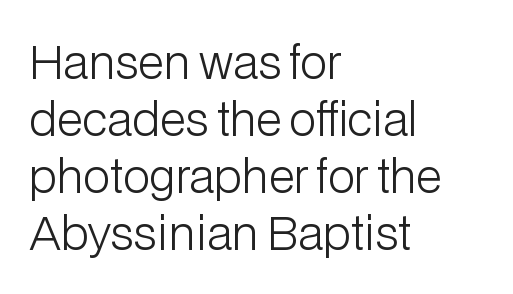
The image shows 45 px light sans-serif type, upright; set left-aligned, normal line spacing (1.27x), normal letter spacing, not underlined; low stroke contrast and a medium x-height.
